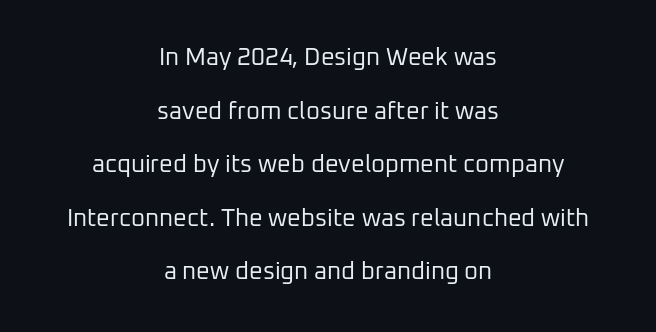
The image shows 24 px text type, upright; set centered, loose line spacing (2.23x), normal letter spacing, not underlined.
